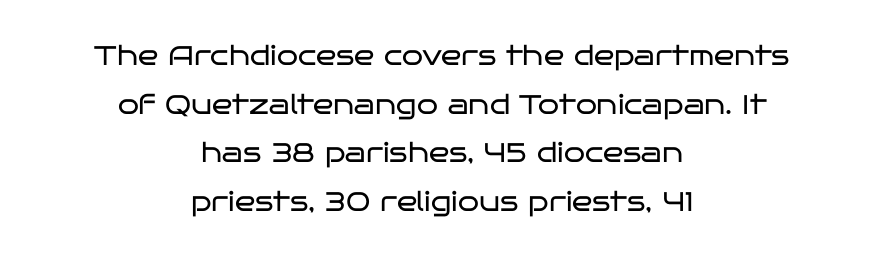
The image shows 27 px text type, upright; set centered, line spacing 1.8x, normal letter spacing, not underlined.
